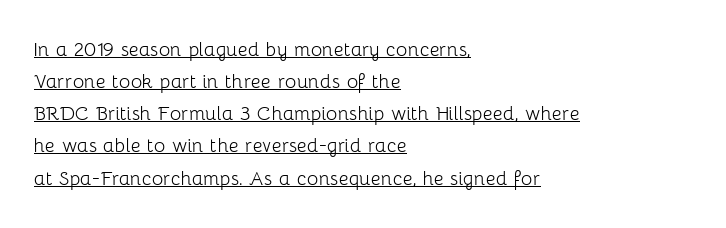
These characters rest on top of a visible drawn line. A light-to-regular cut is what we see here. The face used here is rendered with its standard letterfit. This rendering uses left alignment, leaving the right contour irregular. Leading matches the norm, producing a regular column.
